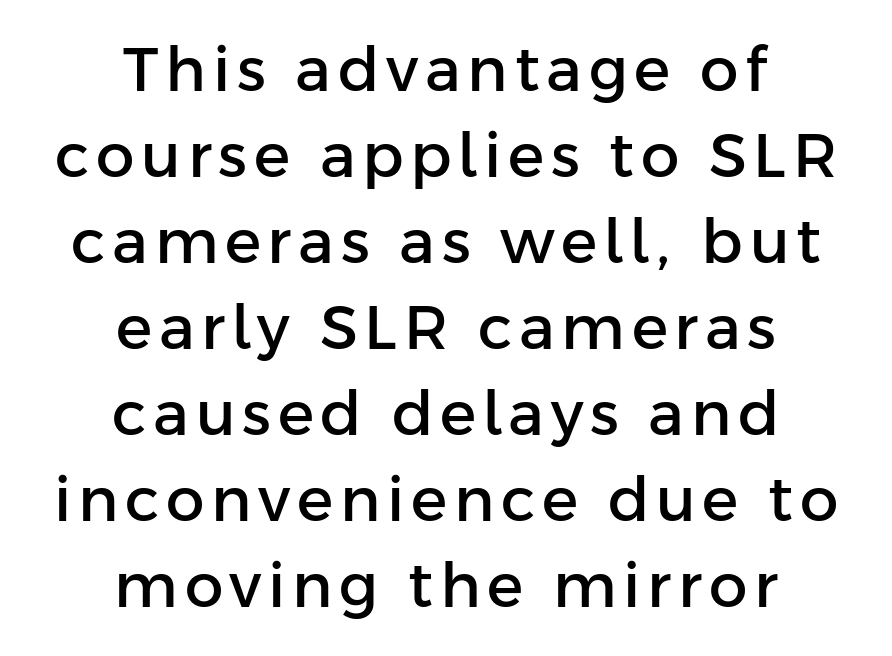
Q: Is the text italic (slanted)? A: No, it is upright.
Q: Is the typeface a serif or a sans-serif typeface? A: Sans-serif.
Q: Is the text underlined? A: No.
Q: How is the paragraph aligned? A: Centered.
Q: Is the spacing between lines tight, normal or loose? A: Normal.
Q: Width (condensed, normal, or wide)? A: Normal.
Q: Stroke contrast? A: Low.
Q: x-height? A: Medium.
Q: Monospaced? A: No.
